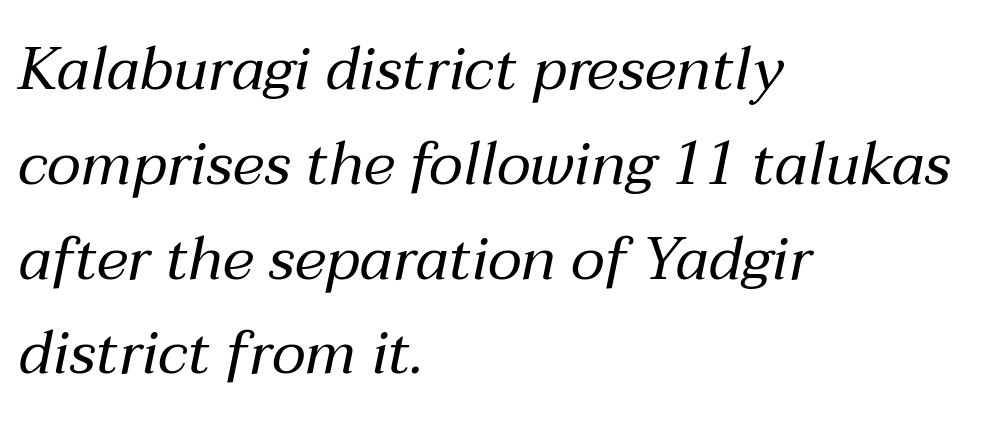
Q: Is the text bold? A: No.
Q: Is the text italic (slanted)? A: Yes, it leans right by about 12 degrees.
Q: Is the text underlined? A: No.
Q: How is the paragraph aligned? A: Left-aligned.
Q: Is the spacing between letters normal or unusually wide? A: Normal.
Q: Is the spacing between lines tight, normal or loose? A: Normal.
Q: Width (condensed, normal, or wide)? A: Normal.
Q: Stroke contrast? A: Medium.
Q: x-height? A: Medium.
Q: Monospaced? A: No.
